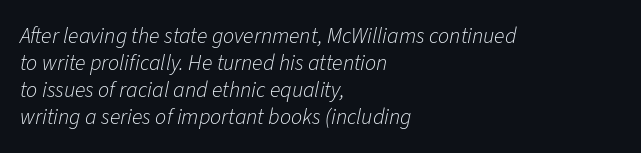
The image shows 22 px text type, italic (leaning right); set left-aligned, line spacing 1.22x, normal letter spacing, not underlined.
